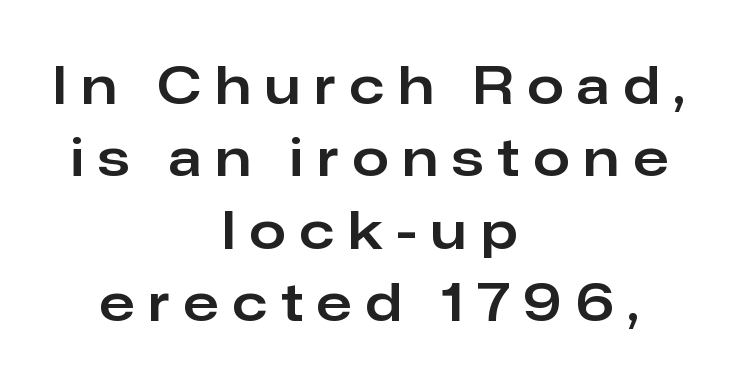
{"serif": "no", "italic": "no", "width": "normal", "stroke_contrast": "low", "x_height": "medium", "monospaced": "no", "underline": "no", "align": "center", "line_spacing": "normal", "line_spacing_ratio": 1.39, "letter_spacing": "wide", "letter_spacing_em": 0.27, "glyph_px": 52}
